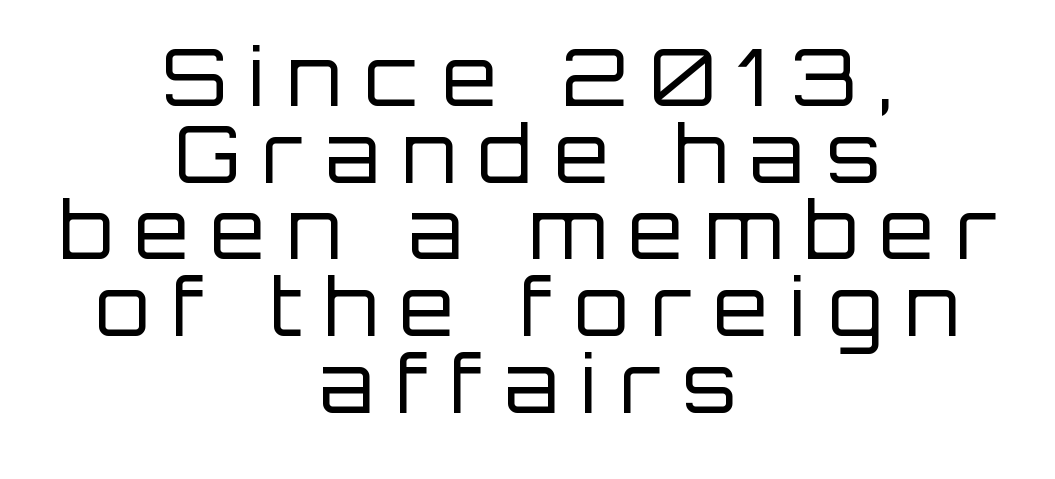
Q: Is the text bold? A: No.
Q: Is the text italic (slanted)? A: No, it is upright.
Q: Is the typeface a serif or a sans-serif typeface? A: Sans-serif.
Q: Is the text underlined? A: No.
Q: How is the paragraph aligned? A: Centered.
Q: Is the spacing between letters normal or unusually wide? A: Unusually wide.
Q: Is the spacing between lines tight, normal or loose? A: Tight.
Q: Width (condensed, normal, or wide)? A: Normal.
Q: Stroke contrast? A: Low.
Q: x-height? A: Large.
Q: Monospaced? A: No.
